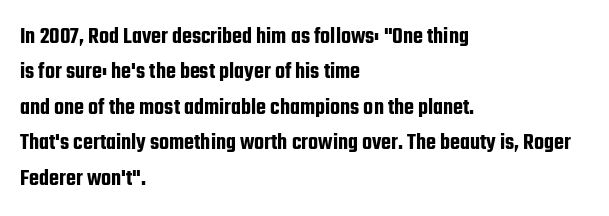
Nope, not italic — everything's standing straight. Words appear dense and cohesive because spacing is normal. The baseline area is clear. These lines sit exactly where default settings would place them. The compositor pushed each line to the left boundary.
